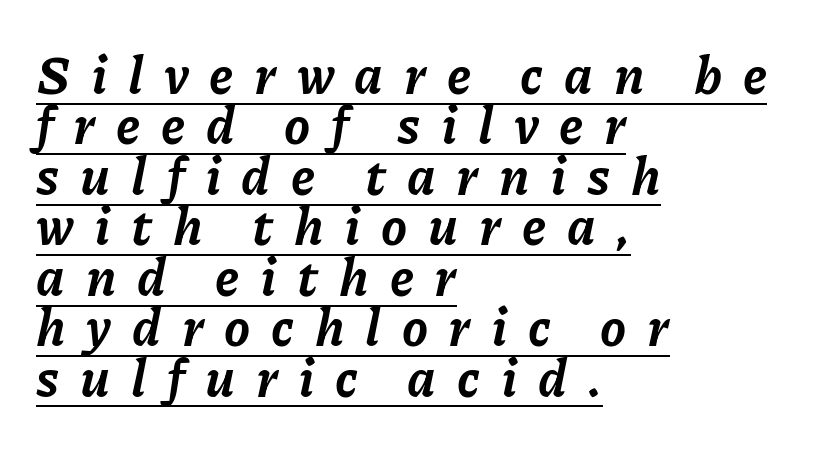
The image shows 52 px bold type, italic (leaning right); set left-aligned, tight line spacing (0.97x), unusually wide letter spacing (+0.4 em), underlined; low stroke contrast and a medium x-height.
